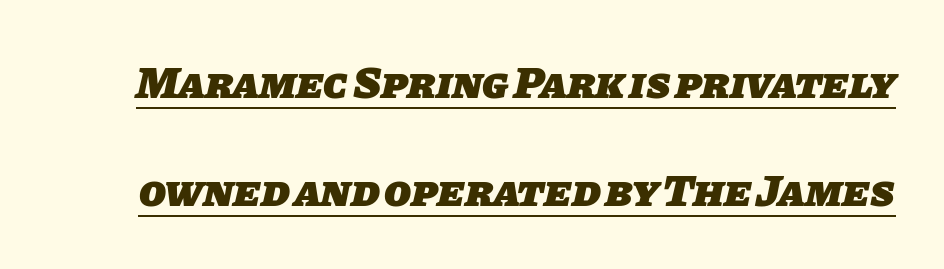
The image shows 44 px heavy type; set loose line spacing (2.45x), normal letter spacing, underlined; low stroke contrast and a large x-height.
